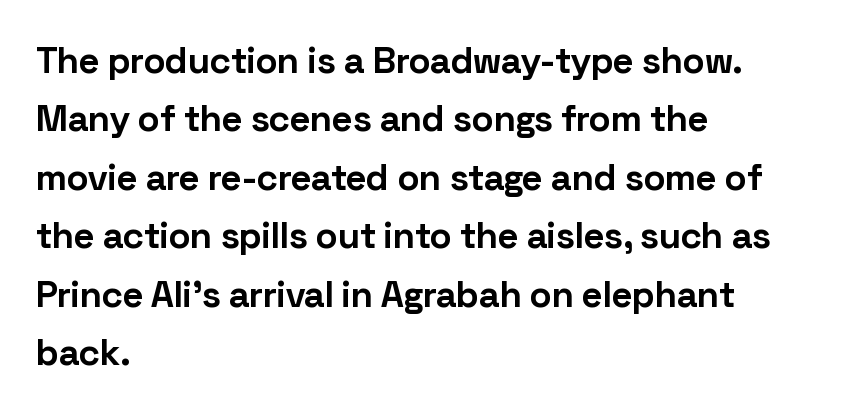
{"serif": "no", "italic": "no", "bold": "yes", "weight": "bold", "width": "normal", "stroke_contrast": "low", "x_height": "medium", "monospaced": "no", "underline": "no", "align": "left", "line_spacing": "normal", "line_spacing_ratio": 1.58, "letter_spacing": "normal", "letter_spacing_em": 0.0, "glyph_px": 37}
